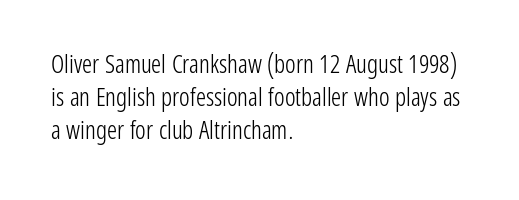
The image shows 25 px text type, upright; set left-aligned, normal line spacing (1.32x), normal letter spacing, not underlined.
